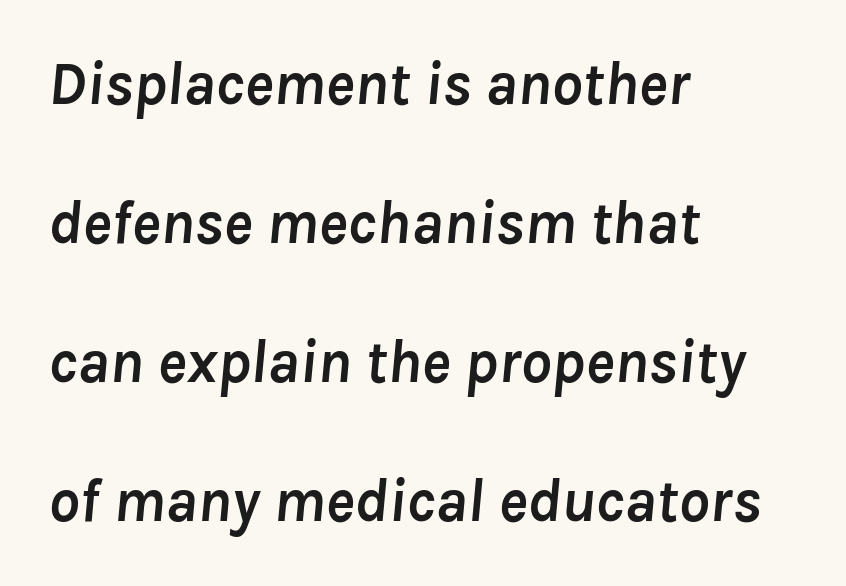
Q: Is the text bold? A: Yes.
Q: Is the text italic (slanted)? A: Yes, it leans right by about 8 degrees.
Q: Is the text underlined? A: No.
Q: How is the paragraph aligned? A: Left-aligned.
Q: Is the spacing between letters normal or unusually wide? A: Normal.
Q: Is the spacing between lines tight, normal or loose? A: Loose.
Q: Width (condensed, normal, or wide)? A: Normal.
Q: Stroke contrast? A: Low.
Q: x-height? A: Medium.
Q: Monospaced? A: No.
